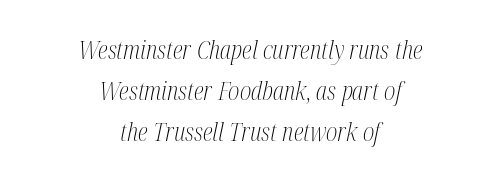
The image shows 25 px text type, italic (leaning right); set centered, normal line spacing (1.65x), normal letter spacing, not underlined.
